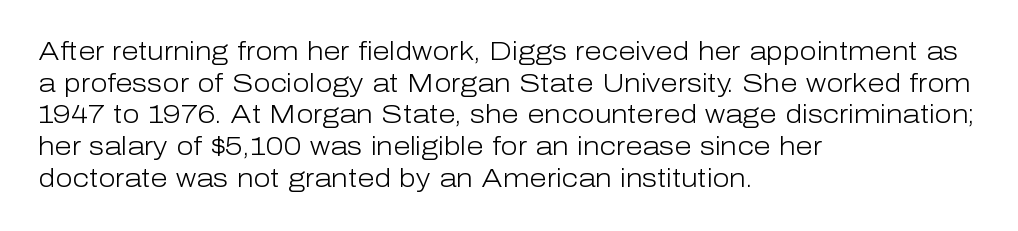
Q: Is the text bold? A: No.
Q: Is the text italic (slanted)? A: No, it is upright.
Q: Is the text underlined? A: No.
Q: How is the paragraph aligned? A: Left-aligned.
Q: Is the spacing between letters normal or unusually wide? A: Normal.
Q: Is the spacing between lines tight, normal or loose? A: Normal.
